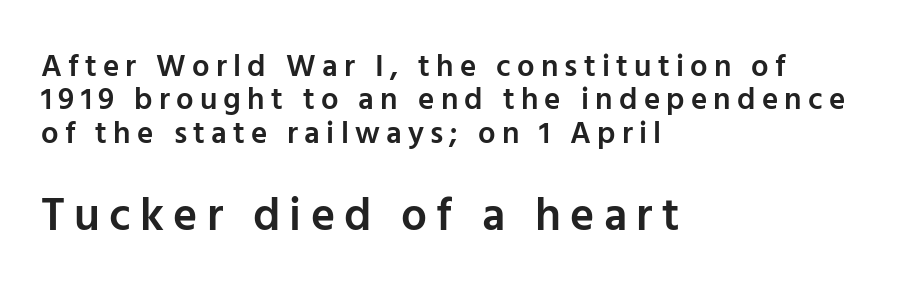
The rag falls on the right side of this text block. You can tell from the bare stems that sans-serif type was used. Characters remain perfectly vertical along every line. Between these two stacked blocks, the lower one wins on size. The letters advance in unequal steps, a hallmark of proportional type.
